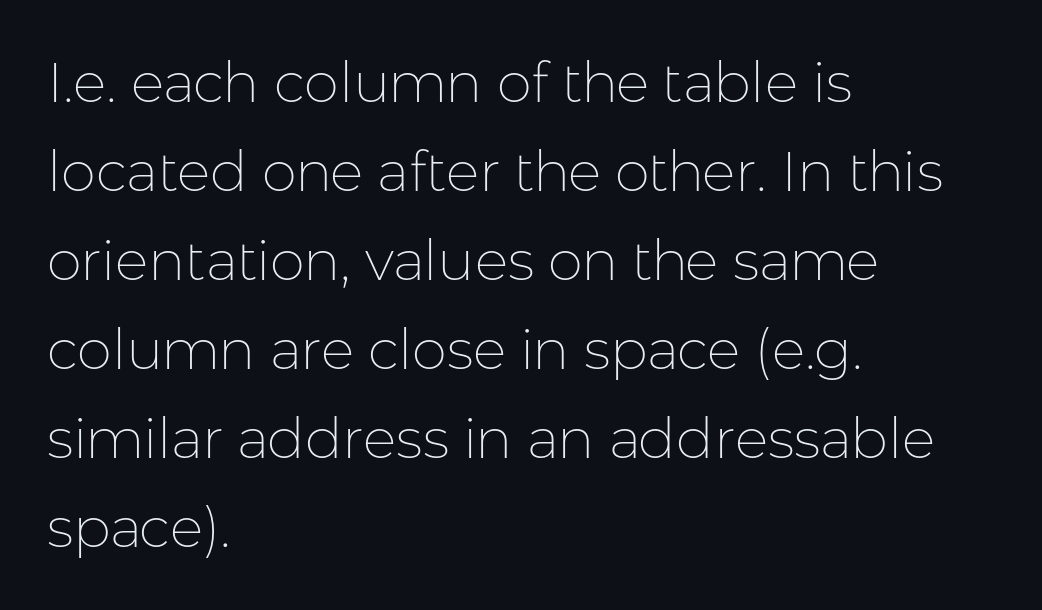
{"serif": "no", "italic": "no", "bold": "no", "weight": "thin", "width": "normal", "stroke_contrast": "low", "x_height": "medium", "monospaced": "no", "underline": "no", "align": "left", "line_spacing": "normal", "line_spacing_ratio": 1.59, "letter_spacing": "normal", "letter_spacing_em": 0.0, "glyph_px": 56}
